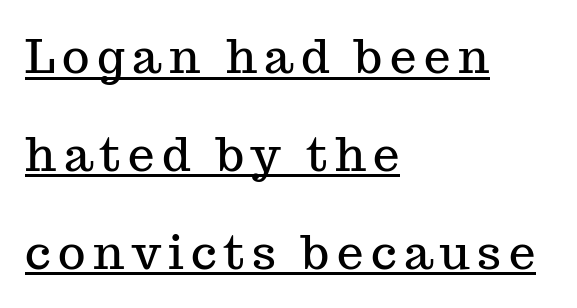
{"serif": "yes", "italic": "no", "width": "normal", "stroke_contrast": "medium", "x_height": "medium", "monospaced": "no", "underline": "yes", "align": "left", "line_spacing": "loose", "line_spacing_ratio": 2.08, "glyph_px": 47}
